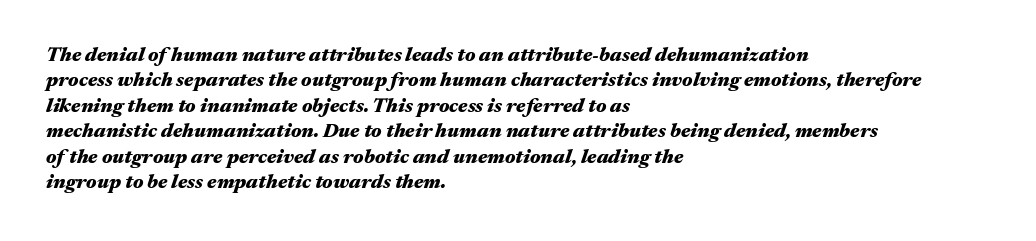
Q: Is the text bold? A: Yes.
Q: Is the text italic (slanted)? A: Yes, it leans right by about 17 degrees.
Q: Is the text underlined? A: No.
Q: How is the paragraph aligned? A: Left-aligned.
Q: Is the spacing between letters normal or unusually wide? A: Normal.
Q: Is the spacing between lines tight, normal or loose? A: Normal.
